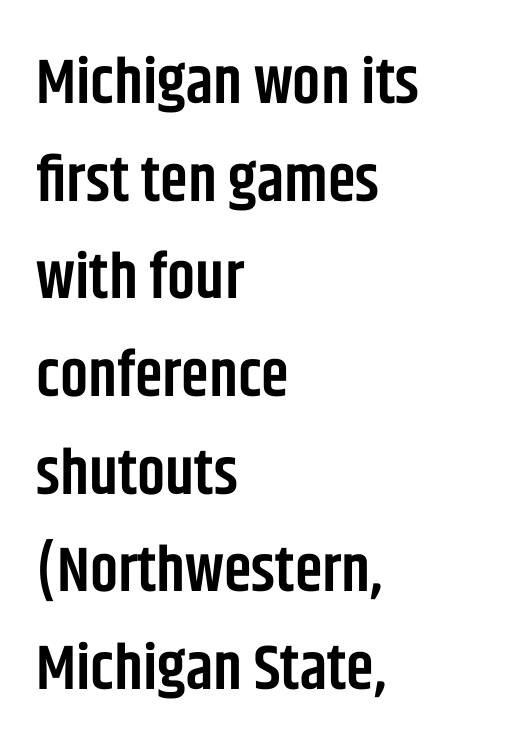
{"serif": "no", "italic": "no", "bold": "semi", "weight": "semibold", "width": "condensed", "stroke_contrast": "low", "x_height": "large", "monospaced": "no", "underline": "no", "align": "left", "line_spacing": "normal", "line_spacing_ratio": 1.55, "letter_spacing": "normal", "letter_spacing_em": 0.0, "glyph_px": 63}
